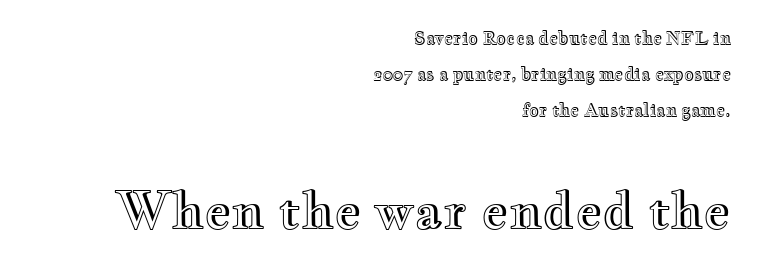
Descenders hang freely into open space. The letters sit at their default tracking, neither squeezed nor spread. These lines are rendered in a variable-pitch font. In terms of leading, this rendering errs on the spacious side. The compositor pushed each line to the right boundary. The face used here appears at its bigger size in the lower chunk.
